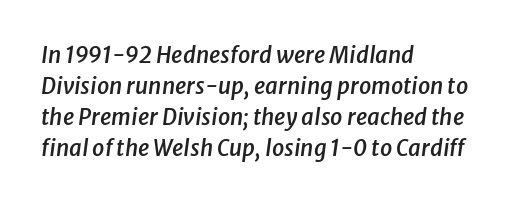
The image shows 22 px text type, italic (leaning right); set left-aligned, normal line spacing (1.41x), normal letter spacing, not underlined.
